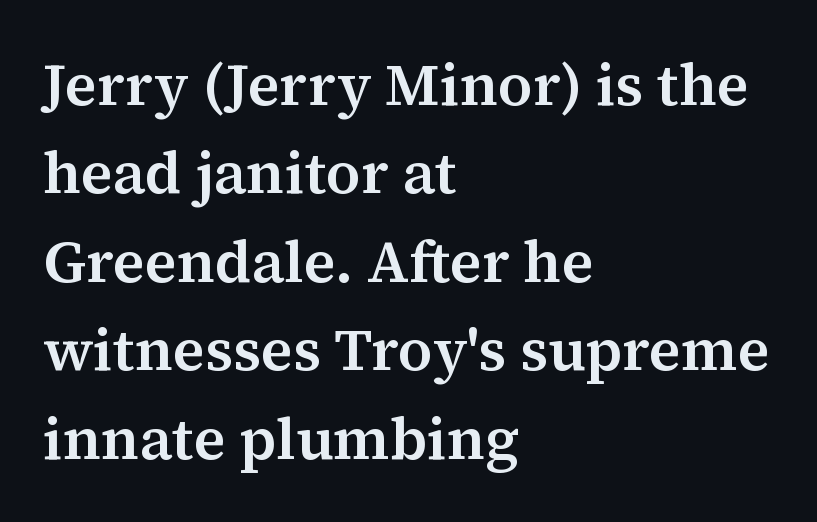
Q: Is the text italic (slanted)? A: No, it is upright.
Q: Is the typeface a serif or a sans-serif typeface? A: Serif.
Q: Is the text underlined? A: No.
Q: How is the paragraph aligned? A: Left-aligned.
Q: Is the spacing between letters normal or unusually wide? A: Normal.
Q: Is the spacing between lines tight, normal or loose? A: Normal.
Q: Width (condensed, normal, or wide)? A: Normal.
Q: Stroke contrast? A: Medium.
Q: x-height? A: Medium.
Q: Monospaced? A: No.
